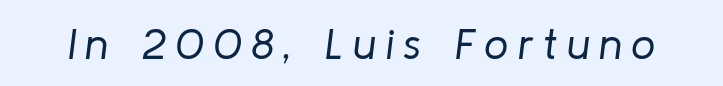
Q: Is the text bold? A: No.
Q: Is the text italic (slanted)? A: Yes, it leans right by about 8 degrees.
Q: Is the text underlined? A: No.
Q: Is the spacing between letters normal or unusually wide? A: Unusually wide.
Q: Width (condensed, normal, or wide)? A: Normal.
Q: Stroke contrast? A: Low.
Q: x-height? A: Medium.
Q: Monospaced? A: No.
